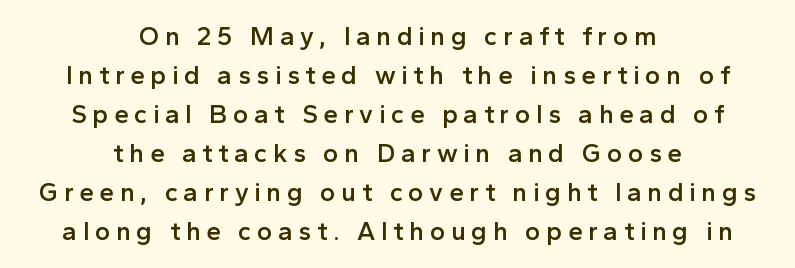
Q: Is the text bold? A: Semi-bold.
Q: Is the text italic (slanted)? A: No, it is upright.
Q: Is the text underlined? A: No.
Q: How is the paragraph aligned? A: Centered.
Q: Is the spacing between letters normal or unusually wide? A: Unusually wide.
Q: Is the spacing between lines tight, normal or loose? A: Normal.
